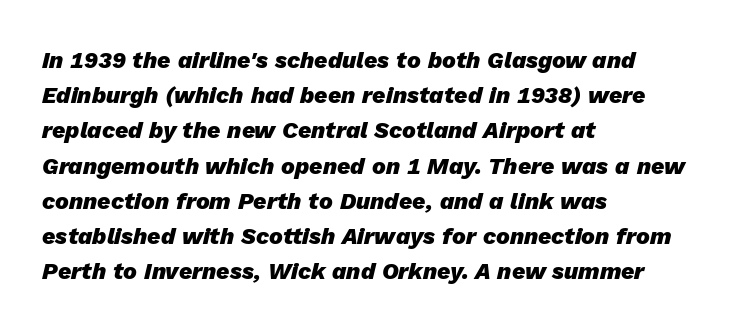
{"italic": "yes", "lean": "right", "slant_degrees": 13, "bold": "yes", "underline": "no", "align": "left", "line_spacing": "normal", "line_spacing_ratio": 1.53, "letter_spacing": "normal", "letter_spacing_em": 0.0, "glyph_px": 23}
